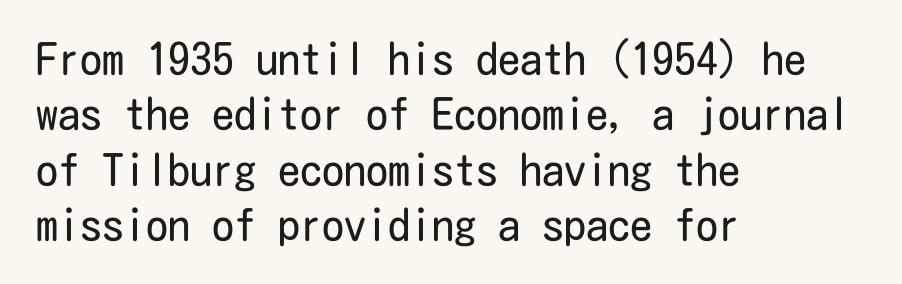
No word sits above an underline. This block has exactly the height ordinary leading produces. Here the glyphs are tracked normally, forming tight word shapes. The letters stand straight up with perfectly vertical stems. Letters have the restrained weight of plain body copy at most. Line starts are locked; line ends wander.
